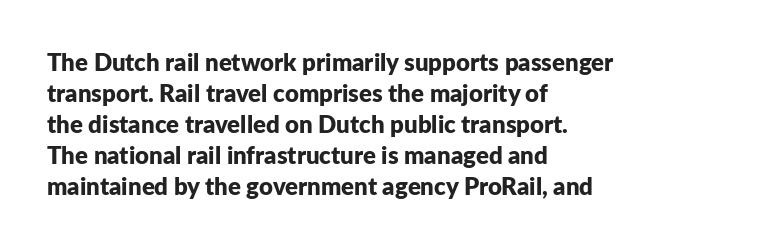
Q: Is the text bold? A: Yes.
Q: Is the text italic (slanted)? A: No, it is upright.
Q: Is the text underlined? A: No.
Q: How is the paragraph aligned? A: Left-aligned.
Q: Is the spacing between letters normal or unusually wide? A: Normal.
Q: Is the spacing between lines tight, normal or loose? A: Normal.
